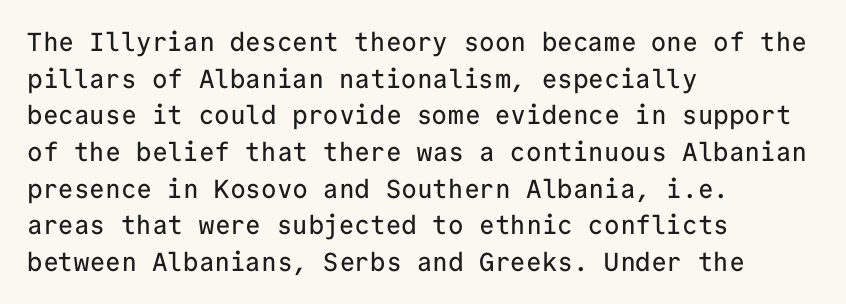
{"italic": "no", "underline": "no", "align": "left", "line_spacing": "normal", "line_spacing_ratio": 1.41, "letter_spacing": "normal", "letter_spacing_em": 0.0, "glyph_px": 26}
